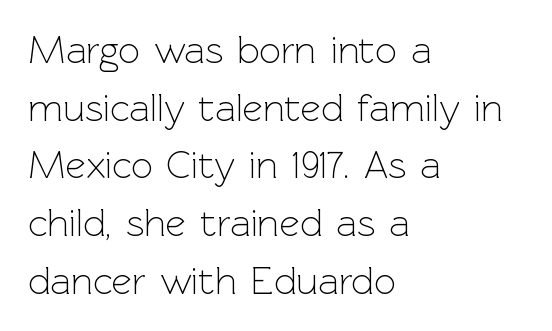
{"serif": "no", "italic": "no", "bold": "no", "weight": "light", "width": "normal", "x_height": "medium", "monospaced": "no", "underline": "no", "align": "left", "line_spacing": "normal", "line_spacing_ratio": 1.48, "letter_spacing": "normal", "letter_spacing_em": 0.0, "glyph_px": 39}
